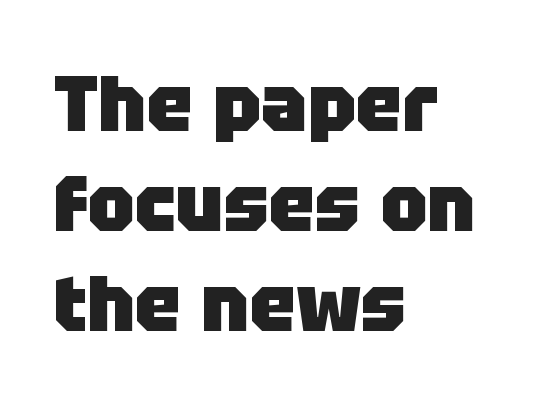
{"serif": "no", "italic": "no", "bold": "yes", "weight": "heavy", "width": "normal", "stroke_contrast": "low", "x_height": "large", "monospaced": "no", "underline": "no", "align": "left", "line_spacing": "normal", "line_spacing_ratio": 1.28, "letter_spacing": "normal", "letter_spacing_em": 0.0, "glyph_px": 78}
